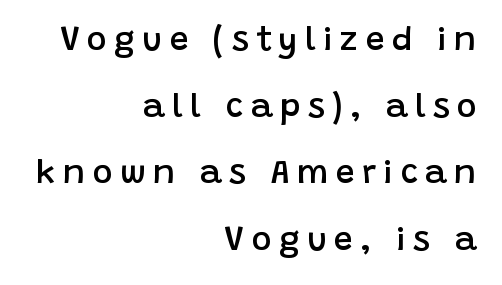
{"serif": "no", "italic": "no", "bold": "semi", "weight": "semibold", "width": "normal", "stroke_contrast": "low", "x_height": "large", "monospaced": "no", "underline": "no", "align": "right", "line_spacing": "loose", "line_spacing_ratio": 1.96, "letter_spacing": "wide", "letter_spacing_em": 0.21, "glyph_px": 34}
